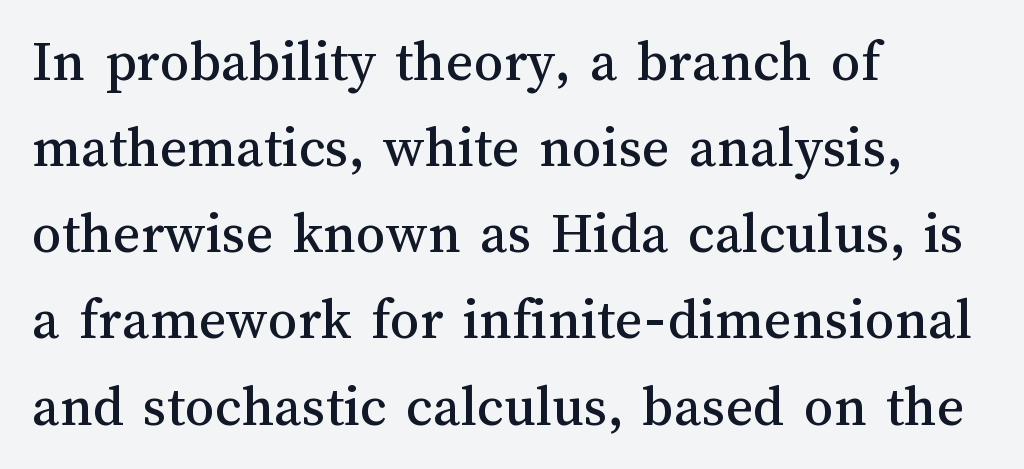
The image shows 59 px text type, upright; set left-aligned, normal line spacing (1.46x), normal letter spacing, not underlined; medium stroke contrast and a medium x-height.
